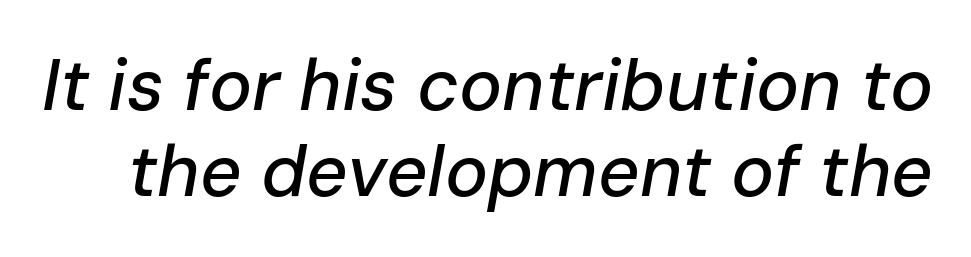
Q: Is the text italic (slanted)? A: Yes, it leans right by about 10 degrees.
Q: Is the text underlined? A: No.
Q: Is the spacing between letters normal or unusually wide? A: Normal.
Q: Width (condensed, normal, or wide)? A: Normal.
Q: Stroke contrast? A: Low.
Q: x-height? A: Medium.
Q: Monospaced? A: No.
